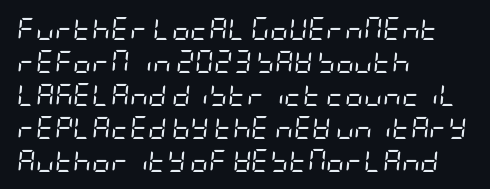
{"italic": "yes", "lean": "right", "slant_degrees": 5, "bold": "no", "underline": "no", "align": "left", "line_spacing": "normal", "line_spacing_ratio": 1.43, "letter_spacing": "normal", "letter_spacing_em": 0.0, "glyph_px": 23}
